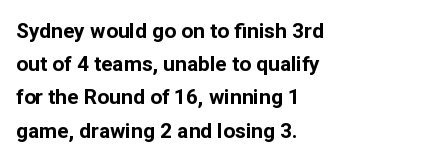
The image shows 21 px bold type, upright; set left-aligned, normal line spacing (1.58x), normal letter spacing, not underlined.
